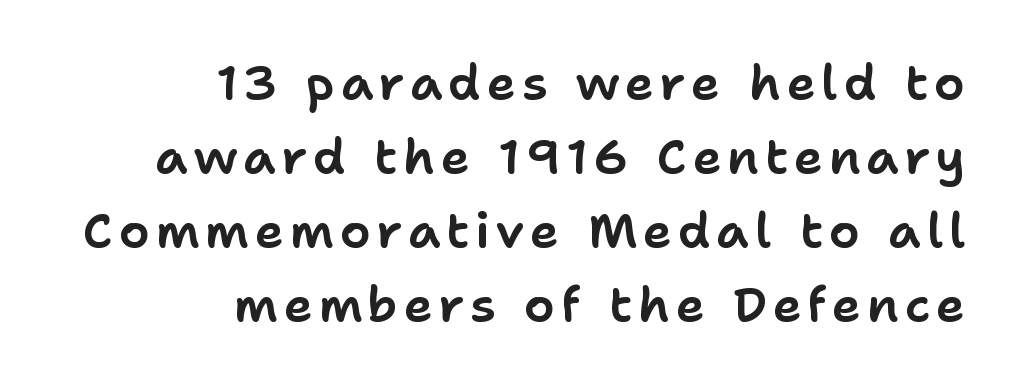
{"serif": "no", "italic": "no", "width": "normal", "stroke_contrast": "low", "x_height": "medium", "monospaced": "no", "underline": "no", "align": "right", "line_spacing": "normal", "line_spacing_ratio": 1.51, "glyph_px": 49}
